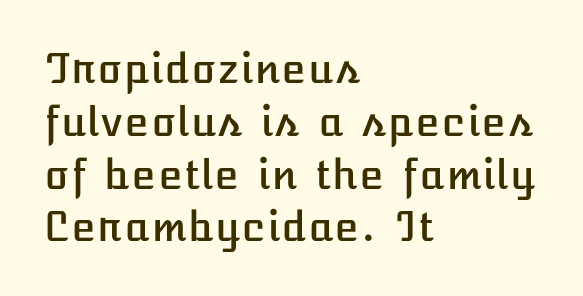
The image shows 40 px text type, upright; set left-aligned, normal line spacing (1.32x), normal letter spacing, not underlined; low stroke contrast and a medium x-height.
